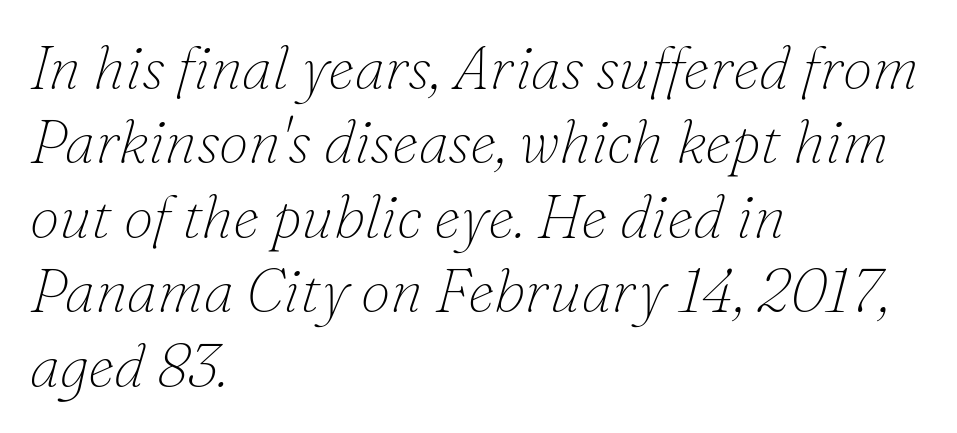
The image shows 60 px thin serif type, italic (leaning right); set left-aligned, line spacing 1.24x, normal letter spacing, not underlined; low stroke contrast and a small x-height.
